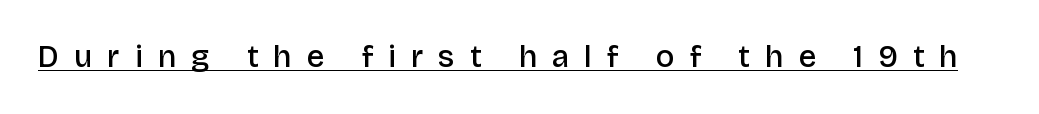
The face used here is a sans, in the tradition of grotesques and geometrics. The letters stand upright; this is a roman face. Weight check: semibold — heavier than regular, not quite bold. A typographer would call this underscored text. Think of a printed novel: that variable character pitch is what you see here.
